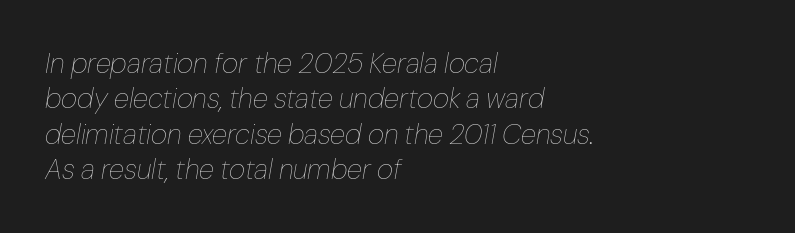
The image shows 28 px thin type, italic (leaning right); set left-aligned, normal line spacing (1.26x), normal letter spacing, not underlined; low stroke contrast and a medium x-height.
